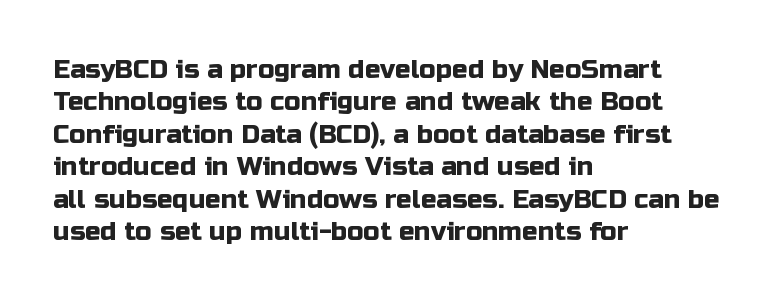
The image shows 26 px text type, upright; set left-aligned, normal line spacing (1.25x), normal letter spacing, not underlined.
